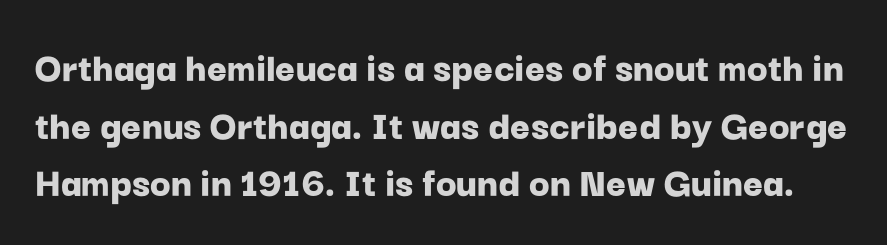
Posture: vertical. The letters sit at their default tracking, neither squeezed nor spread. On the weight axis this lands at bold, roughly 700. Do the characters align in a grid? No, the font is proportional. Serif or sans? Sans — the stroke terminals are bare.
